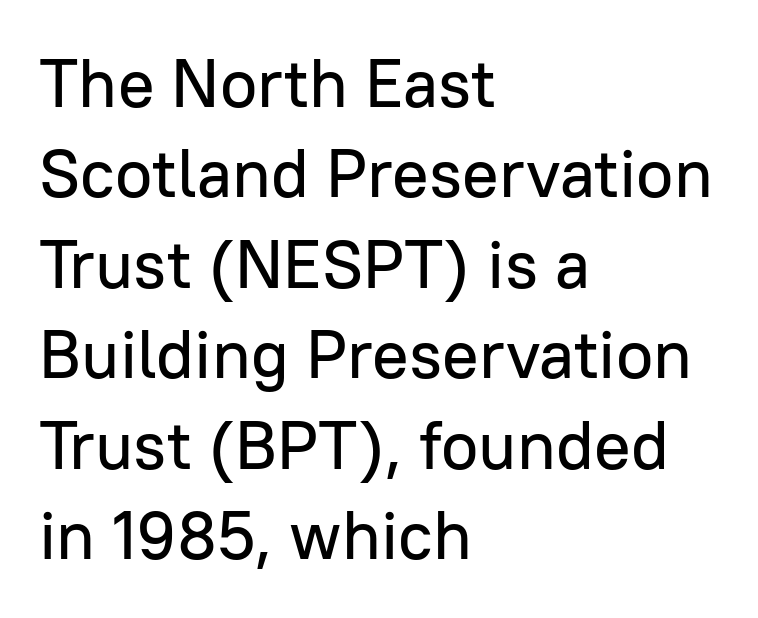
{"serif": "no", "italic": "no", "width": "normal", "stroke_contrast": "low", "x_height": "medium", "monospaced": "no", "underline": "no", "align": "left", "line_spacing": "normal", "line_spacing_ratio": 1.33, "letter_spacing": "normal", "letter_spacing_em": 0.0, "glyph_px": 68}
